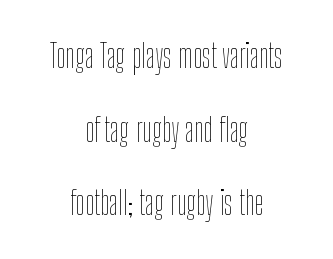
This sample uses an upright cut, with every glyph sitting square on the baseline. Which margin do the lines hug? Neither — every line sits in the middle. You could call the tracking neutral — neither tight nor loose. A great deal of white space separates one row of letters from the next. Note the varied advance widths — an 'i' is clearly narrower than an 'm'.
